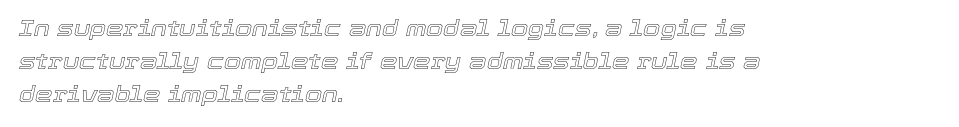
{"italic": "yes", "lean": "right", "slant_degrees": 12, "underline": "no", "align": "left", "line_spacing": "normal", "line_spacing_ratio": 1.51, "letter_spacing": "normal", "letter_spacing_em": 0.0, "glyph_px": 22}
